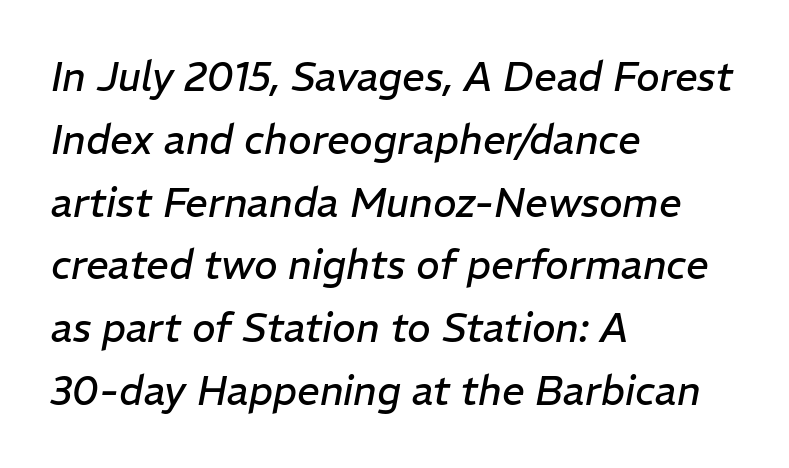
Q: Is the text bold? A: No.
Q: Is the text italic (slanted)? A: Yes, it leans right by about 11 degrees.
Q: Is the text underlined? A: No.
Q: How is the paragraph aligned? A: Left-aligned.
Q: Is the spacing between letters normal or unusually wide? A: Normal.
Q: Is the spacing between lines tight, normal or loose? A: Normal.
Q: Width (condensed, normal, or wide)? A: Normal.
Q: Stroke contrast? A: Low.
Q: x-height? A: Medium.
Q: Monospaced? A: No.
